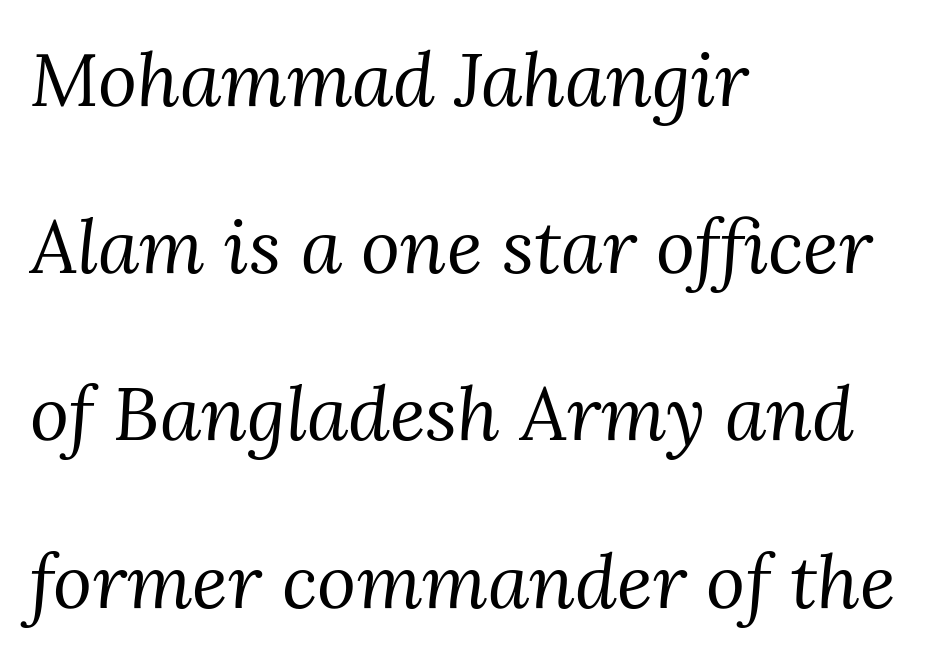
The image shows 75 px regular-weight serif type, italic (leaning right); set left-aligned, loose line spacing (2.23x), normal letter spacing, not underlined; medium stroke contrast and a medium x-height.
